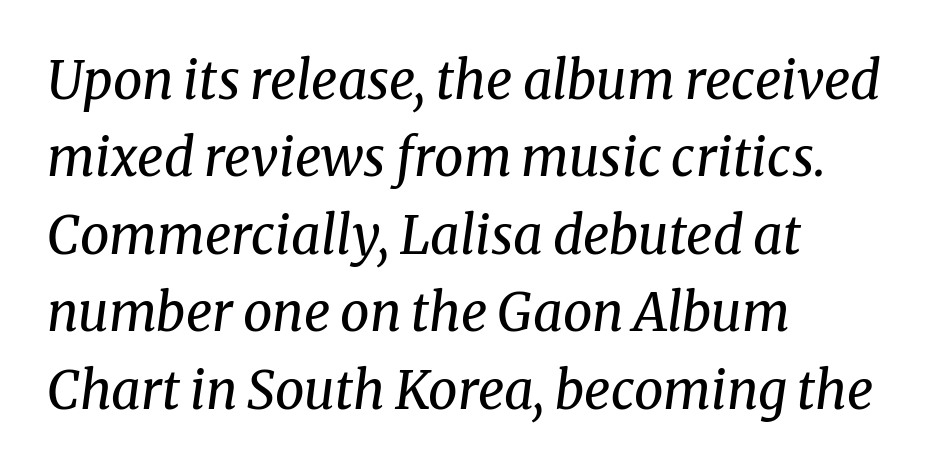
Each letter keeps its own natural width here, so spacing adapts to shape. Vertically, the passage feels balanced, rows spaced as you'd expect. Each letter's strokes conclude with small projecting serifs. Where is the straight margin? On the left.
